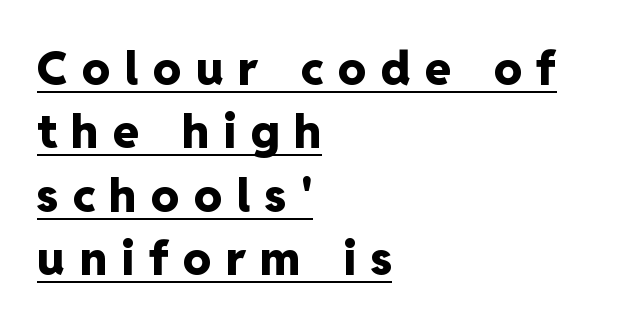
The image shows 47 px heavy sans-serif type, upright; set left-aligned, normal line spacing (1.35x), unusually wide letter spacing (+0.31 em), underlined; low stroke contrast and a medium x-height.
